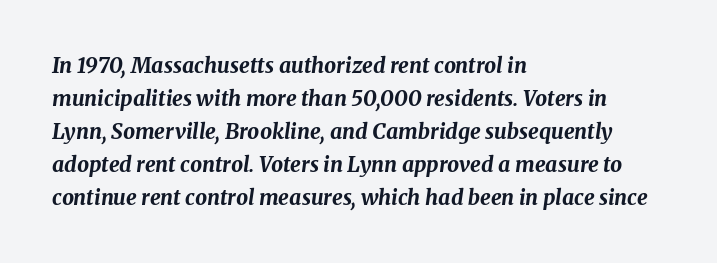
{"italic": "yes", "lean": "right", "slant_degrees": 8, "bold": "yes", "underline": "no", "align": "left", "line_spacing": "normal", "line_spacing_ratio": 1.57, "letter_spacing": "normal", "letter_spacing_em": 0.0, "glyph_px": 21}
